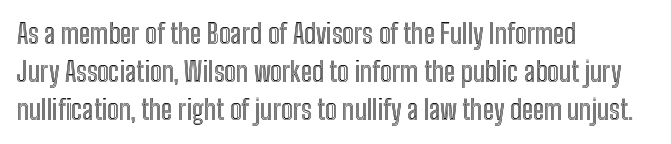
The image shows 27 px text type, upright; set left-aligned, normal line spacing (1.41x), normal letter spacing, not underlined.
